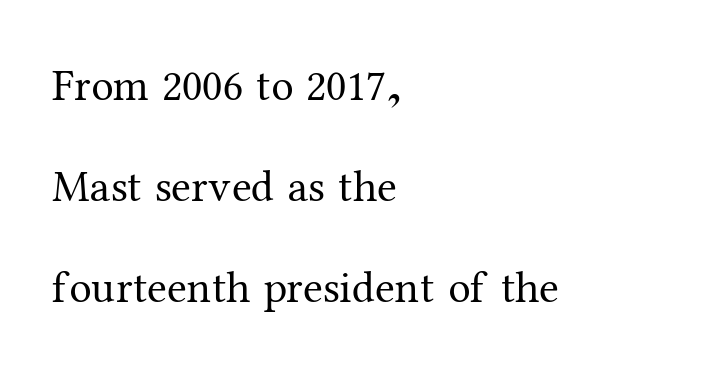
The image shows 45 px regular-weight serif type, upright; set left-aligned, loose line spacing (2.25x), normal letter spacing, not underlined; medium stroke contrast and a medium x-height.
